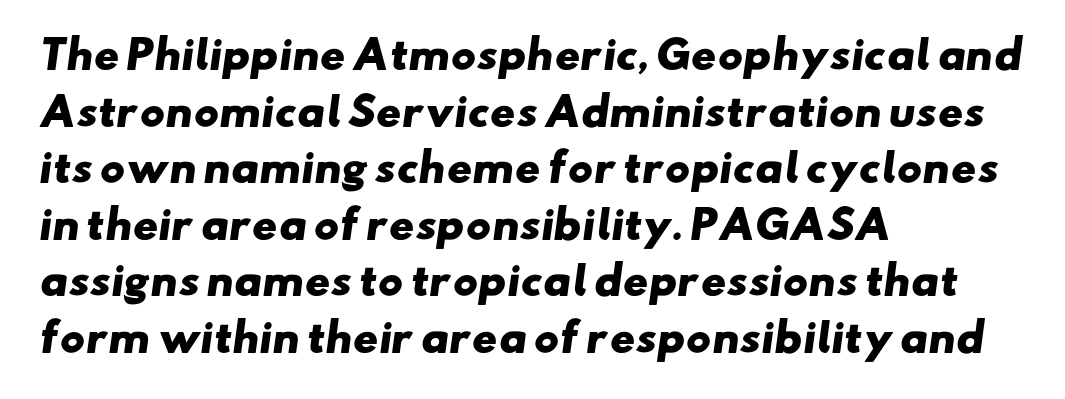
{"serif": "no", "bold": "yes", "weight": "heavy", "width": "wide", "stroke_contrast": "low", "x_height": "small", "monospaced": "no", "underline": "no", "align": "left", "line_spacing": "normal", "line_spacing_ratio": 1.49, "letter_spacing": "normal", "letter_spacing_em": 0.0, "glyph_px": 38}
